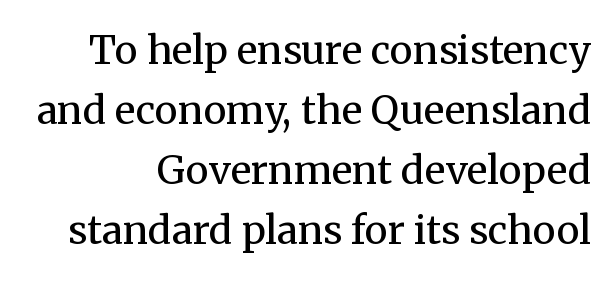
Counters stay open thanks to moderate or lighter strokes. Plain, unruled lines of type. Proportional: the letters do not fall into vertical columns. Type style note: has serifs. Tracking value appears to be zero — textbook default spacing.
